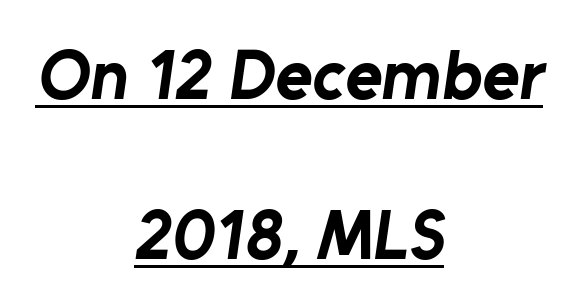
{"serif": "no", "bold": "yes", "weight": "bold", "width": "normal", "stroke_contrast": "low", "x_height": "medium", "monospaced": "no", "underline": "yes", "align": "center", "line_spacing": "loose", "line_spacing_ratio": 2.25, "letter_spacing": "normal", "letter_spacing_em": 0.0, "glyph_px": 71}
